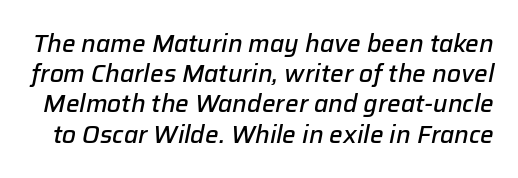
{"italic": "yes", "lean": "right", "slant_degrees": 12, "bold": "semi", "underline": "no", "line_spacing": "normal", "line_spacing_ratio": 1.26, "letter_spacing": "normal", "letter_spacing_em": 0.0, "glyph_px": 24}
